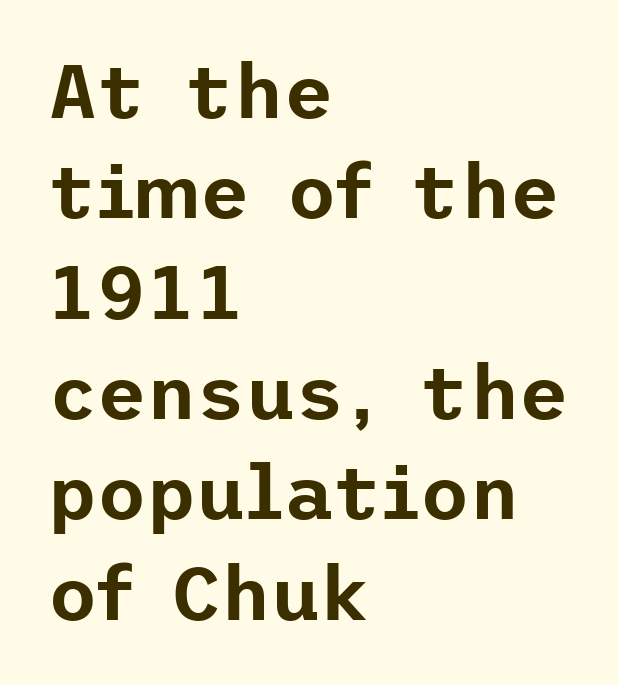
Q: Is the text italic (slanted)? A: No, it is upright.
Q: Is the typeface a serif or a sans-serif typeface? A: Sans-serif.
Q: Is the text underlined? A: No.
Q: How is the paragraph aligned? A: Left-aligned.
Q: Is the spacing between letters normal or unusually wide? A: Normal.
Q: Is the spacing between lines tight, normal or loose? A: Normal.
Q: Width (condensed, normal, or wide)? A: Normal.
Q: Stroke contrast? A: Low.
Q: x-height? A: Medium.
